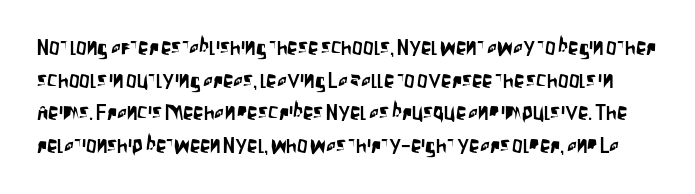
Only glyphs here, with clear space below each row. No extra tracking has been applied to these lines. Vertical spacing — default. Does the lettering tilt? It doesn't — this is upright.
